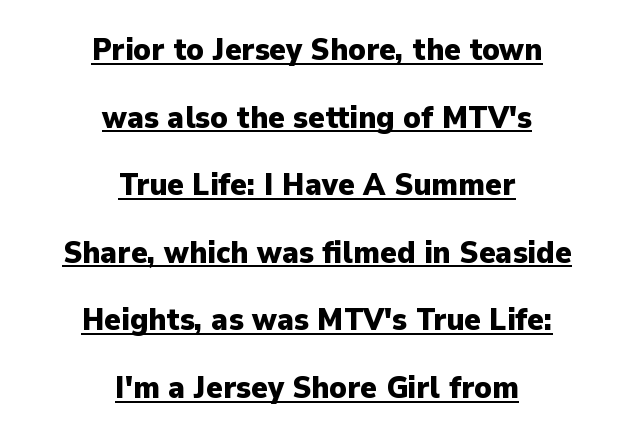
{"serif": "no", "italic": "no", "bold": "yes", "weight": "heavy", "width": "normal", "stroke_contrast": "low", "x_height": "medium", "monospaced": "no", "underline": "yes", "align": "center", "line_spacing": "loose", "line_spacing_ratio": 2.18, "letter_spacing": "normal", "letter_spacing_em": 0.0, "glyph_px": 31}
